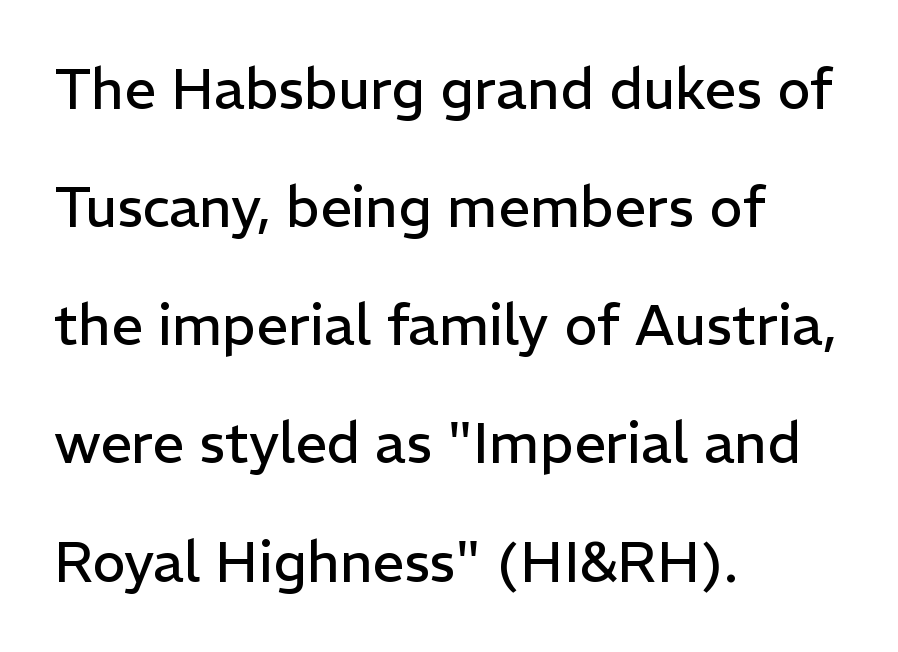
The image shows 56 px regular-weight sans-serif type, upright; set left-aligned, loose line spacing (2.11x), normal letter spacing, not underlined; low stroke contrast and a medium x-height.
